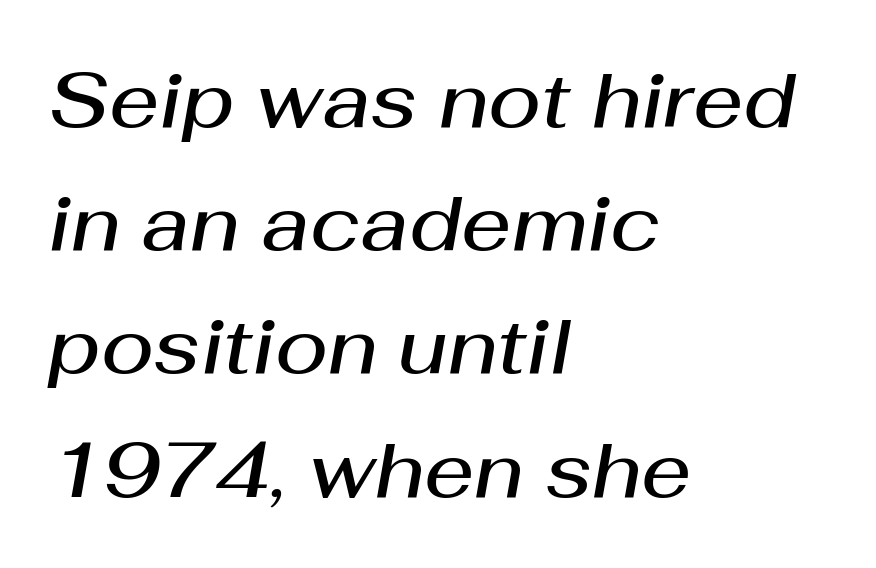
The image shows 78 px semibold type, italic (leaning right); set left-aligned, normal line spacing (1.58x), normal letter spacing, not underlined; medium stroke contrast and a medium x-height.
